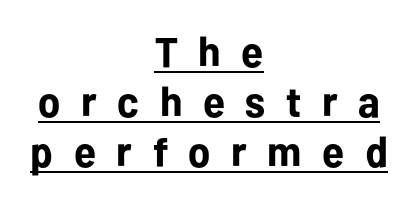
Q: Is the text bold? A: Yes.
Q: Is the text italic (slanted)? A: No, it is upright.
Q: Is the typeface a serif or a sans-serif typeface? A: Sans-serif.
Q: Is the text underlined? A: Yes.
Q: How is the paragraph aligned? A: Centered.
Q: Is the spacing between letters normal or unusually wide? A: Unusually wide.
Q: Width (condensed, normal, or wide)? A: Normal.
Q: Stroke contrast? A: Low.
Q: x-height? A: Medium.
Q: Monospaced? A: No.
